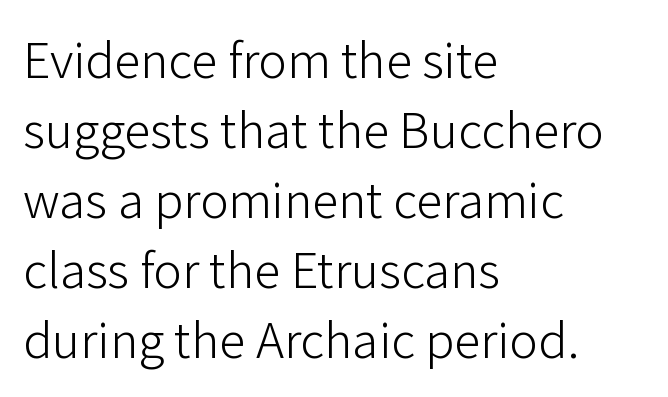
The image shows 53 px light sans-serif type, upright; set left-aligned, normal line spacing (1.32x), normal letter spacing, not underlined; low stroke contrast and a medium x-height.
